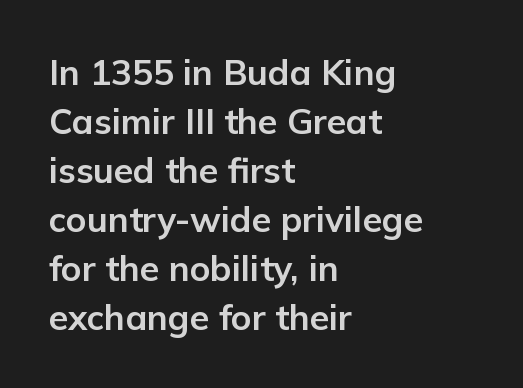
{"serif": "no", "italic": "no", "bold": "yes", "weight": "bold", "width": "normal", "stroke_contrast": "low", "x_height": "medium", "monospaced": "no", "underline": "no", "align": "left", "line_spacing": "normal", "line_spacing_ratio": 1.4, "letter_spacing": "normal", "letter_spacing_em": 0.0, "glyph_px": 35}
